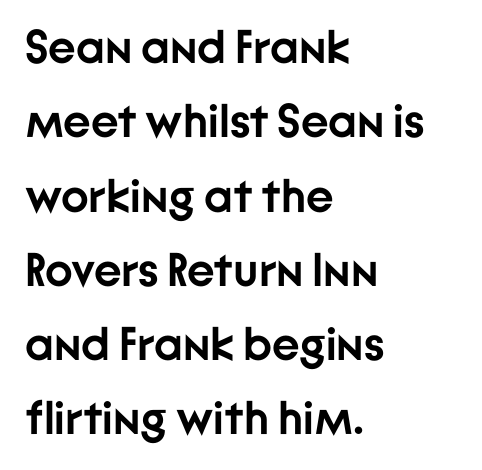
{"serif": "no", "italic": "no", "bold": "yes", "weight": "semibold", "width": "normal", "stroke_contrast": "low", "x_height": "medium", "monospaced": "no", "underline": "no", "align": "left", "line_spacing": "normal", "line_spacing_ratio": 1.58, "letter_spacing": "normal", "letter_spacing_em": 0.0, "glyph_px": 47}
